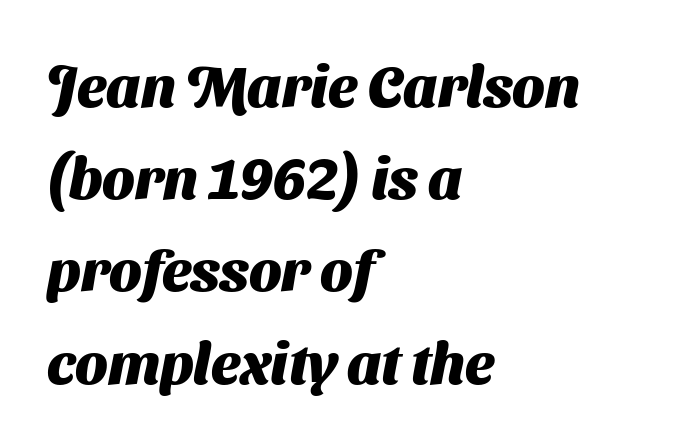
The image shows 58 px heavy sans-serif type; set left-aligned, normal line spacing (1.59x), normal letter spacing, not underlined; medium stroke contrast and a medium x-height.
